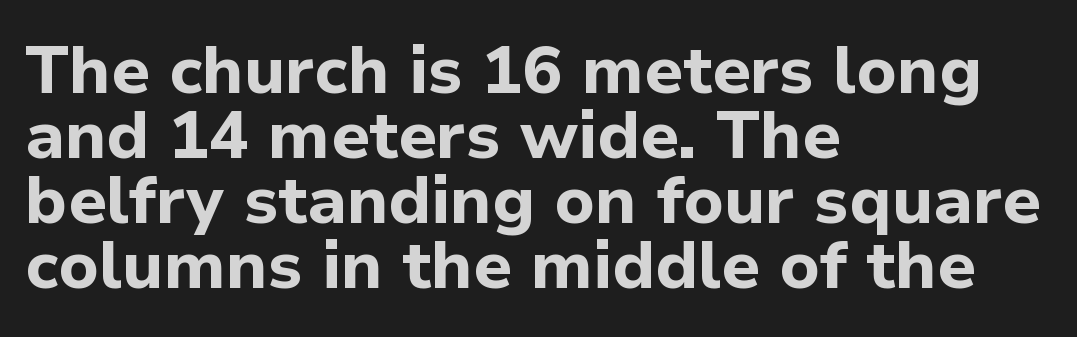
{"serif": "no", "italic": "no", "bold": "yes", "weight": "bold", "width": "normal", "stroke_contrast": "low", "x_height": "medium", "monospaced": "no", "underline": "no", "align": "left", "line_spacing": "tight", "line_spacing_ratio": 0.97, "letter_spacing": "normal", "letter_spacing_em": 0.0, "glyph_px": 67}
